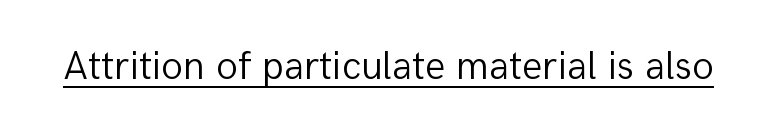
Caption: standard tracking, unaltered. Ordinary non-slanted type is in use. Spacing verdict: proportional, widths tailored to each character. On a weight scale, this lands at 450 or below. This sample carries an underscore along the baseline area. Nothing sits at the stroke ends, so this counts as sans-serif.
